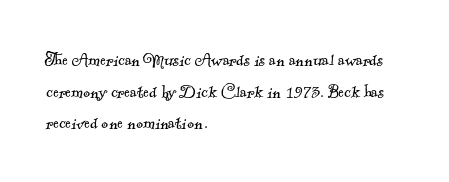
The image shows 21 px text type; set left-aligned, normal line spacing (1.51x), normal letter spacing, not underlined.
